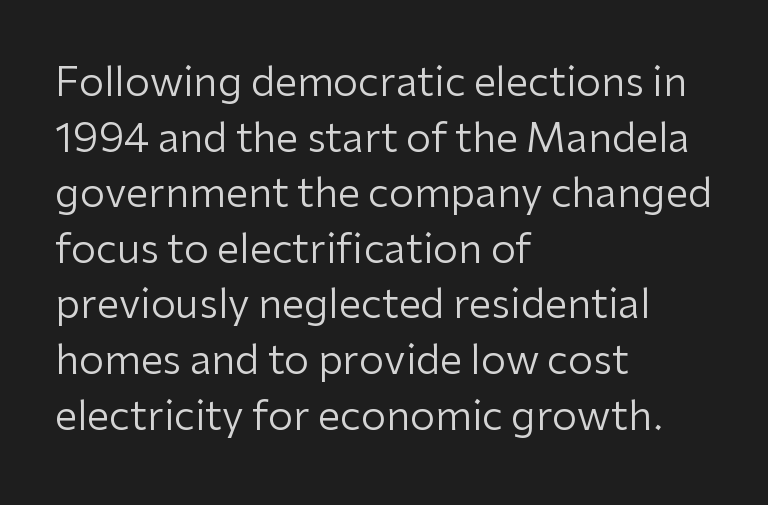
The image shows 40 px regular-weight sans-serif type, upright; set left-aligned, normal line spacing (1.39x), normal letter spacing, not underlined; low stroke contrast and a medium x-height.
